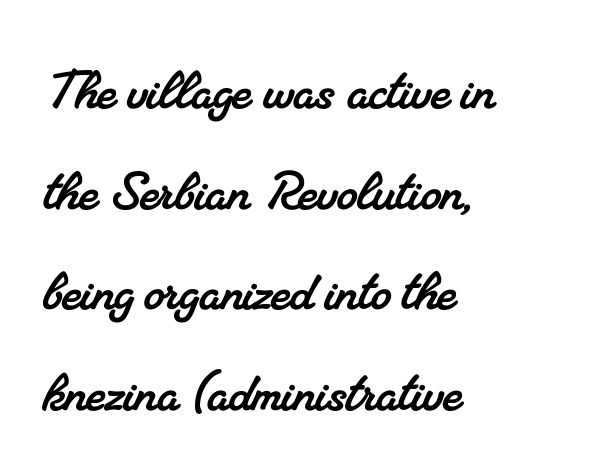
{"serif": "yes", "width": "normal", "stroke_contrast": "medium", "x_height": "small", "monospaced": "no", "underline": "no", "align": "left", "line_spacing": "normal", "line_spacing_ratio": 1.55, "letter_spacing": "normal", "letter_spacing_em": 0.0, "glyph_px": 65}
